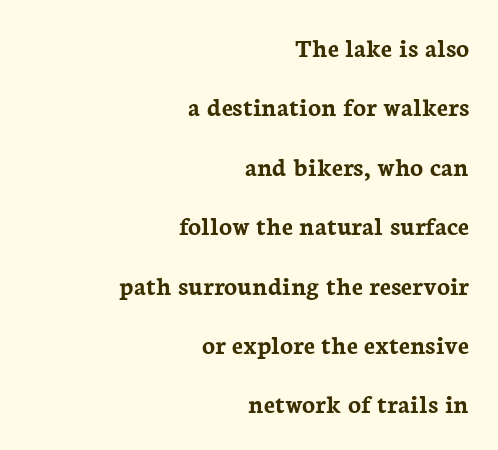
Q: Is the text bold? A: Yes.
Q: Is the text italic (slanted)? A: No, it is upright.
Q: Is the text underlined? A: No.
Q: How is the paragraph aligned? A: Right-aligned.
Q: Is the spacing between letters normal or unusually wide? A: Normal.
Q: Is the spacing between lines tight, normal or loose? A: Loose.
